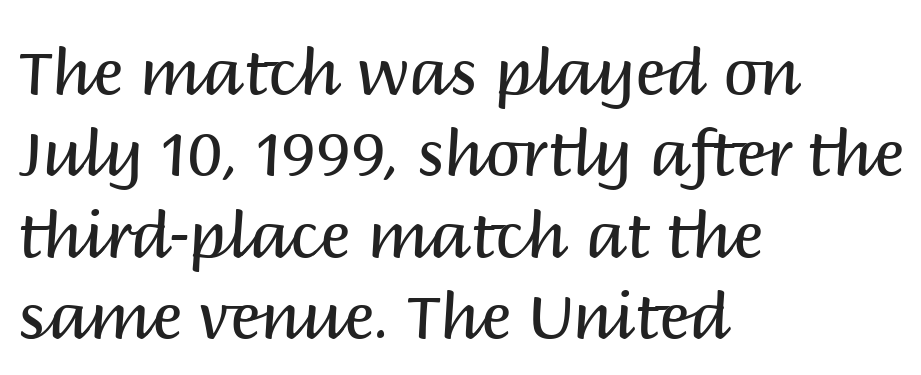
The image shows 63 px regular-weight sans-serif type; set left-aligned, normal line spacing (1.29x), normal letter spacing, not underlined; medium stroke contrast and a large x-height.
